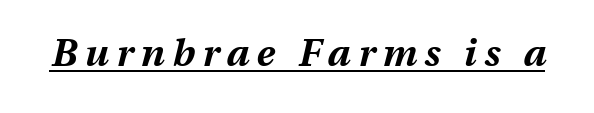
Q: Is the text bold? A: Yes.
Q: Is the text italic (slanted)? A: Yes, it leans right by about 13 degrees.
Q: Is the text underlined? A: Yes.
Q: Is the spacing between letters normal or unusually wide? A: Unusually wide.
Q: Width (condensed, normal, or wide)? A: Normal.
Q: Stroke contrast? A: Medium.
Q: x-height? A: Medium.
Q: Monospaced? A: No.
